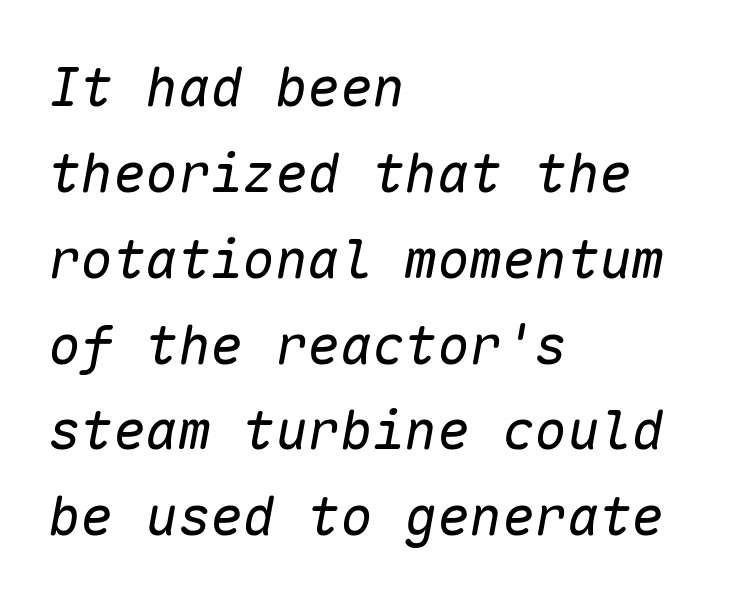
The typeface has the unassuming heft of standard copy or less. The rag falls on the right side of this text block. Here the glyphs are tracked normally, forming tight word shapes. Plain, unruled lines of type. The block of text has a typical density, with ordinary space between rows. Looks like terminal output: every glyph gets an equal slot.
